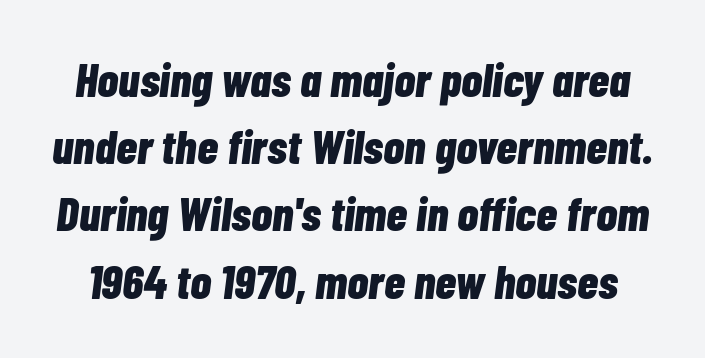
Notice how descenders clear the ascenders below comfortably — that's standard leading. The strip under each line holds only bare page. Do the characters align in a grid? No, the font is proportional. This is oblique type, the kind used for emphasis or titles. Characters follow at the spacing the type designer built in. The glyphs have the mass of a bold cut.
